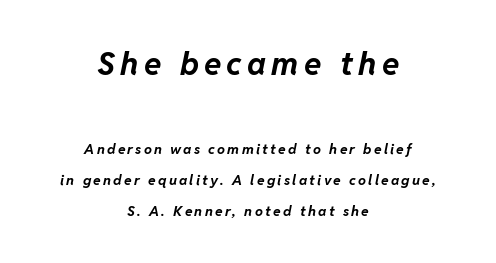
The image shows 32 px bold type, italic (leaning right); set centered, loose line spacing (2.22x), not underlined; the first (top) block is 2.29x larger; low stroke contrast and a medium x-height.
